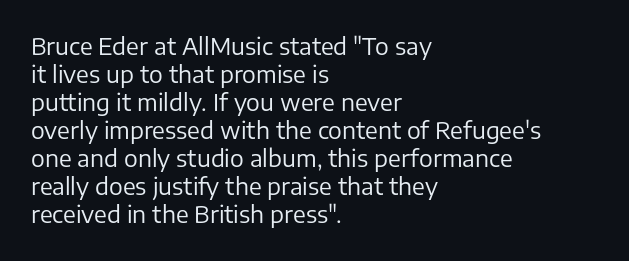
Q: Is the text bold? A: No.
Q: Is the text italic (slanted)? A: No, it is upright.
Q: Is the text underlined? A: No.
Q: How is the paragraph aligned? A: Left-aligned.
Q: Is the spacing between letters normal or unusually wide? A: Normal.
